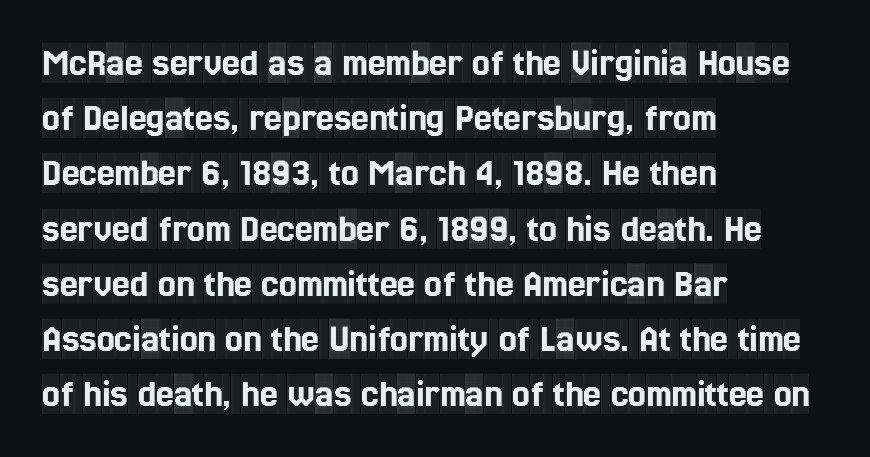
Q: Is the text italic (slanted)? A: No, it is upright.
Q: Is the typeface a serif or a sans-serif typeface? A: Serif.
Q: Is the text underlined? A: No.
Q: How is the paragraph aligned? A: Left-aligned.
Q: Is the spacing between letters normal or unusually wide? A: Normal.
Q: Is the spacing between lines tight, normal or loose? A: Normal.
Q: Width (condensed, normal, or wide)? A: Condensed.
Q: x-height? A: Large.
Q: Monospaced? A: No.
